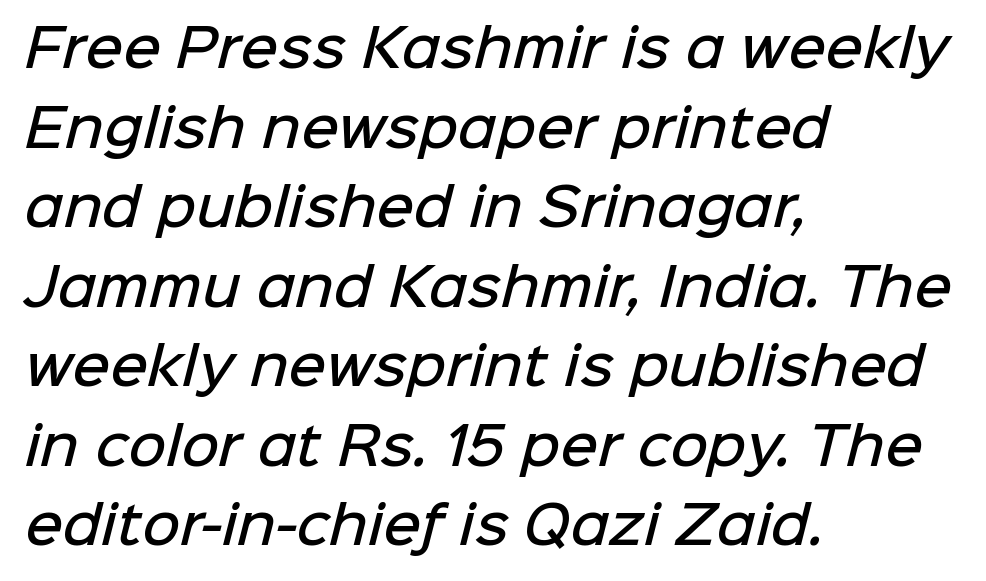
{"serif": "no", "bold": "semi", "weight": "semibold", "width": "normal", "stroke_contrast": "low", "x_height": "medium", "monospaced": "no", "underline": "no", "align": "left", "line_spacing": "normal", "line_spacing_ratio": 1.53, "letter_spacing": "normal", "letter_spacing_em": 0.0, "glyph_px": 52}
